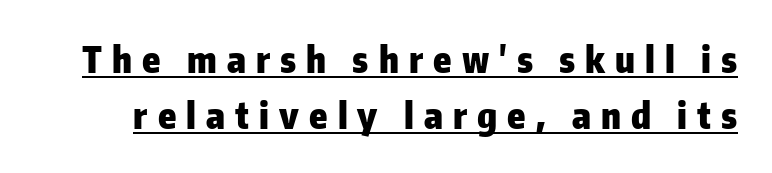
{"serif": "no", "italic": "no", "bold": "yes", "weight": "heavy", "width": "normal", "stroke_contrast": "low", "x_height": "medium", "monospaced": "no", "underline": "yes", "line_spacing": "normal", "line_spacing_ratio": 1.56, "letter_spacing": "wide", "letter_spacing_em": 0.28, "glyph_px": 36}
